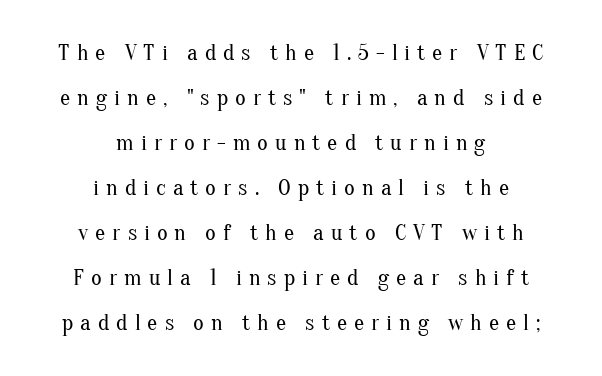
Q: Is the text bold? A: No.
Q: Is the text italic (slanted)? A: No, it is upright.
Q: Is the text underlined? A: No.
Q: How is the paragraph aligned? A: Centered.
Q: Is the spacing between letters normal or unusually wide? A: Unusually wide.
Q: Is the spacing between lines tight, normal or loose? A: Loose.
